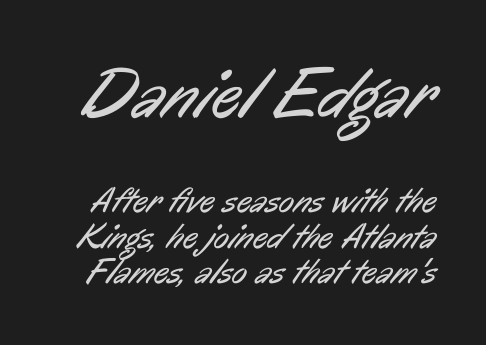
The image shows 72 px regular-weight, condensed sans-serif type; set tight line spacing (0.99x), normal letter spacing, not underlined; the first (top) block is 2.0x larger; low stroke contrast and a medium x-height.
